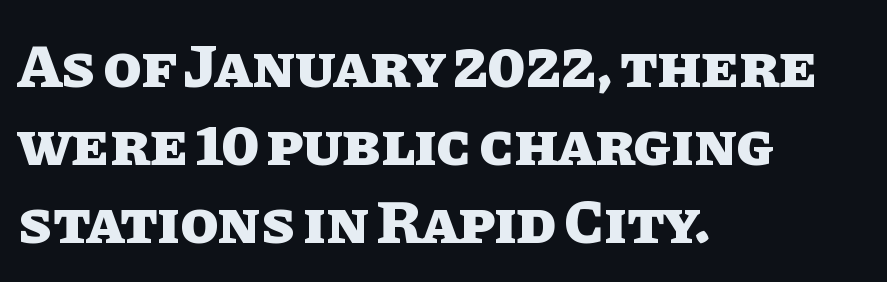
{"italic": "no", "bold": "yes", "weight": "heavy", "width": "normal", "stroke_contrast": "low", "x_height": "large", "monospaced": "no", "underline": "no", "align": "left", "line_spacing": "normal", "line_spacing_ratio": 1.26, "letter_spacing": "normal", "letter_spacing_em": 0.0, "glyph_px": 62}
